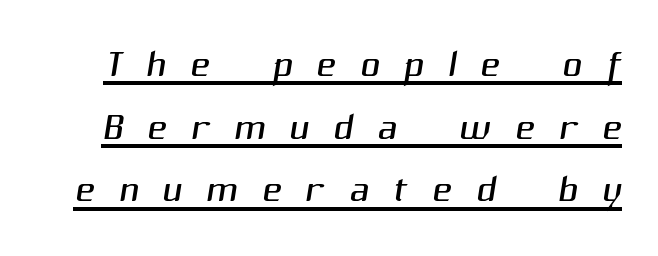
The image shows 55 px light sans-serif type; set tight line spacing (1.14x), unusually wide letter spacing (+0.43 em), underlined; medium stroke contrast and a medium x-height.
